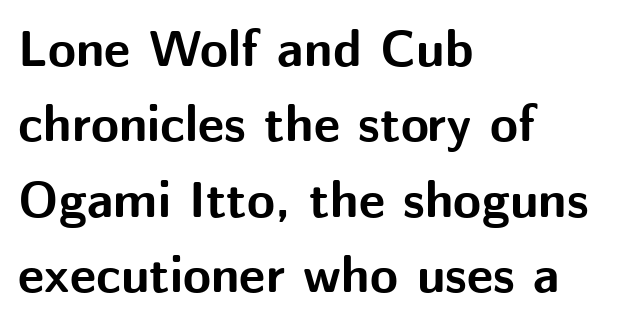
Q: Is the text bold? A: Yes.
Q: Is the text italic (slanted)? A: No, it is upright.
Q: Is the typeface a serif or a sans-serif typeface? A: Sans-serif.
Q: Is the text underlined? A: No.
Q: How is the paragraph aligned? A: Left-aligned.
Q: Is the spacing between letters normal or unusually wide? A: Normal.
Q: Is the spacing between lines tight, normal or loose? A: Normal.
Q: Width (condensed, normal, or wide)? A: Normal.
Q: Stroke contrast? A: Medium.
Q: x-height? A: Medium.
Q: Monospaced? A: No.
